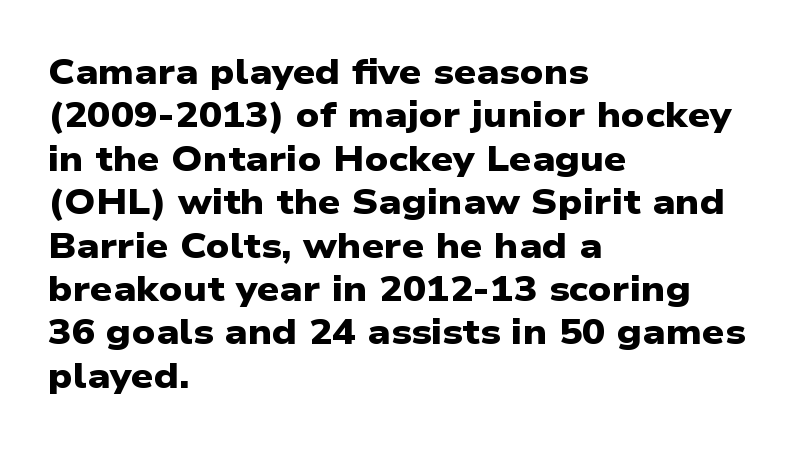
Q: Is the text bold? A: Yes.
Q: Is the typeface a serif or a sans-serif typeface? A: Sans-serif.
Q: Is the text underlined? A: No.
Q: How is the paragraph aligned? A: Left-aligned.
Q: Is the spacing between letters normal or unusually wide? A: Normal.
Q: Width (condensed, normal, or wide)? A: Wide.
Q: Stroke contrast? A: Low.
Q: x-height? A: Medium.
Q: Monospaced? A: No.
